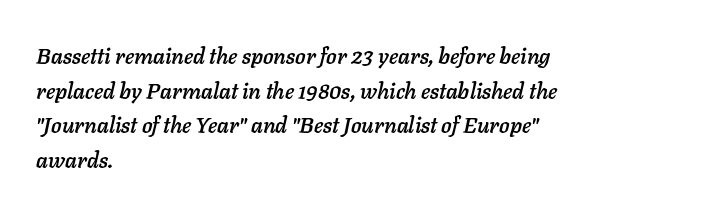
Q: Is the text italic (slanted)? A: Yes, it leans right by about 11 degrees.
Q: Is the text underlined? A: No.
Q: How is the paragraph aligned? A: Left-aligned.
Q: Is the spacing between letters normal or unusually wide? A: Normal.
Q: Is the spacing between lines tight, normal or loose? A: Normal.
